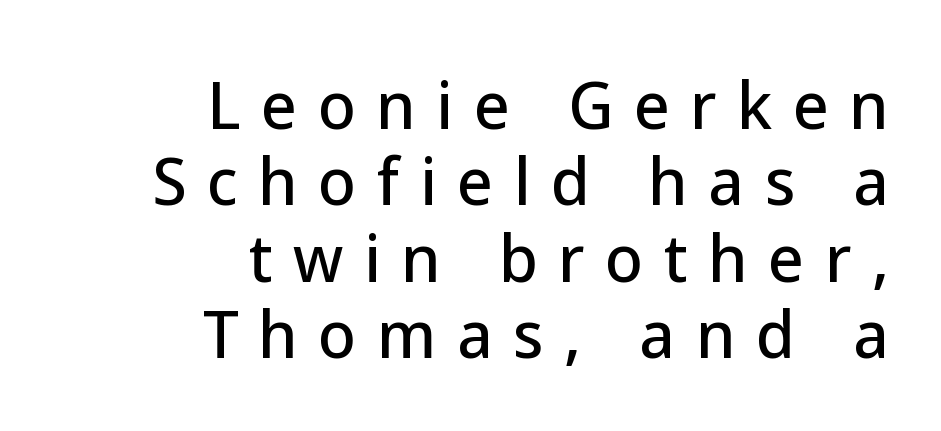
Casual observation: everything's shoved over to the right. The string is rendered with underlining switched off. This sample uses an upright cut, with every glyph sitting square on the baseline. A typesetter would call this heavily tracked-out type.
